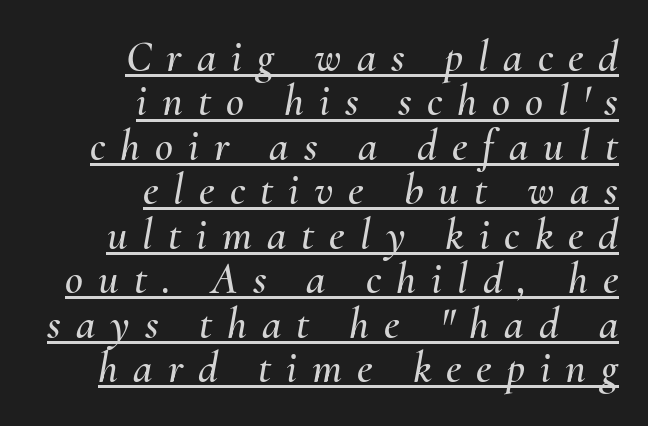
The image shows 44 px text type, italic (leaning right); set right-aligned, tight line spacing (1.01x), unusually wide letter spacing (+0.34 em), underlined; medium stroke contrast and a small x-height.
